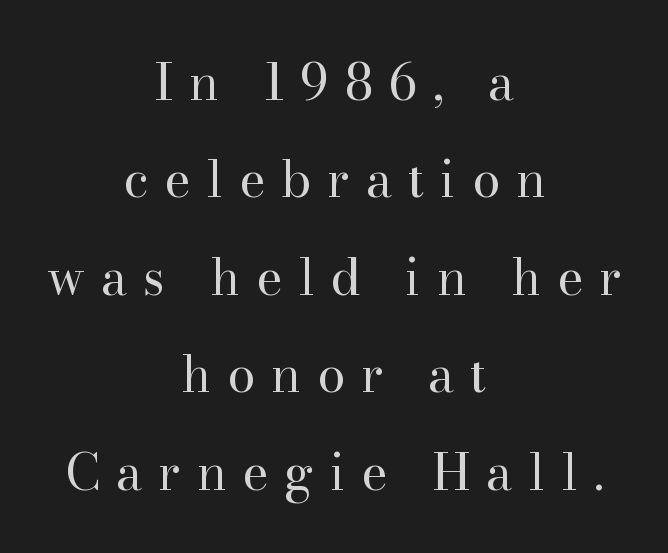
Where is the straight margin? There isn't one; the lines are centered. What stands out about the letter spacing? Its width — letters are far apart. Looks like regular typesetting: each glyph gets only the width it needs. Typographically, this falls in the serif category. The line-height multiplier appears high, well above default.
